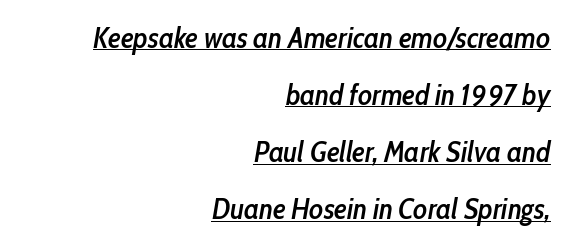
The image shows 29 px semibold, condensed type, italic (leaning right); set right-aligned, loose line spacing (1.97x), normal letter spacing, underlined; low stroke contrast and a medium x-height.
